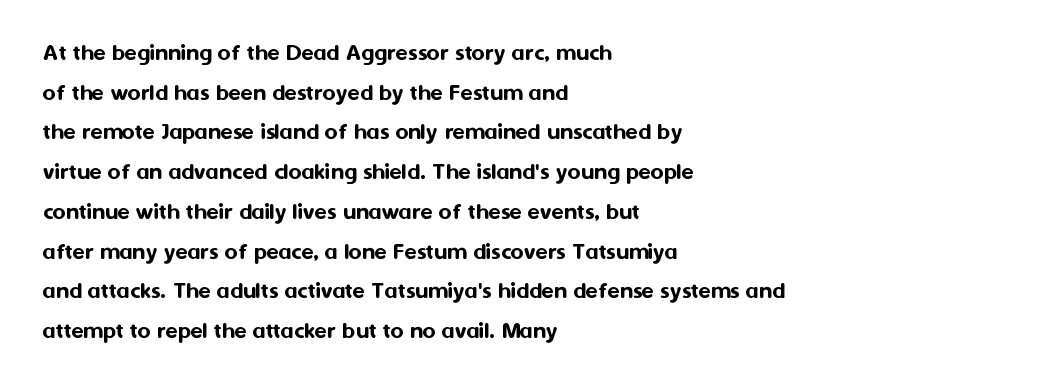
Words appear dense and cohesive because spacing is normal. Italic? Not at all — the glyphs are vertical. Horizontally, the lines are justified to the leading edge only. Leading matches the norm, producing a regular column. Each row of text sits above clean, open space.
